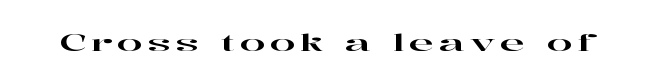
Bare-footed words on every line. These lines were composed using upright roman letters. The rendering inserts visible extra space after every character.
